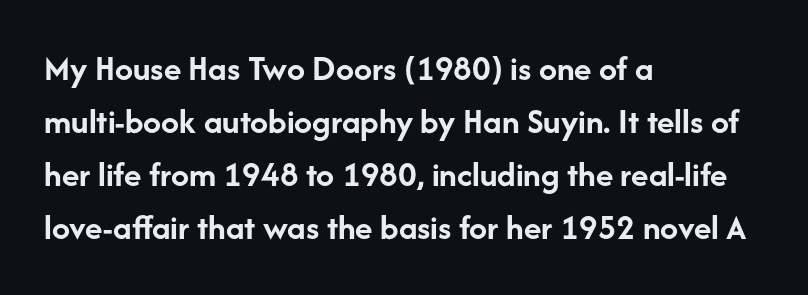
Q: Is the text bold? A: Yes.
Q: Is the text italic (slanted)? A: No, it is upright.
Q: Is the typeface a serif or a sans-serif typeface? A: Sans-serif.
Q: Is the text underlined? A: No.
Q: How is the paragraph aligned? A: Left-aligned.
Q: Is the spacing between letters normal or unusually wide? A: Normal.
Q: Is the spacing between lines tight, normal or loose? A: Normal.
Q: Width (condensed, normal, or wide)? A: Normal.
Q: Stroke contrast? A: Low.
Q: x-height? A: Medium.
Q: Monospaced? A: No.
